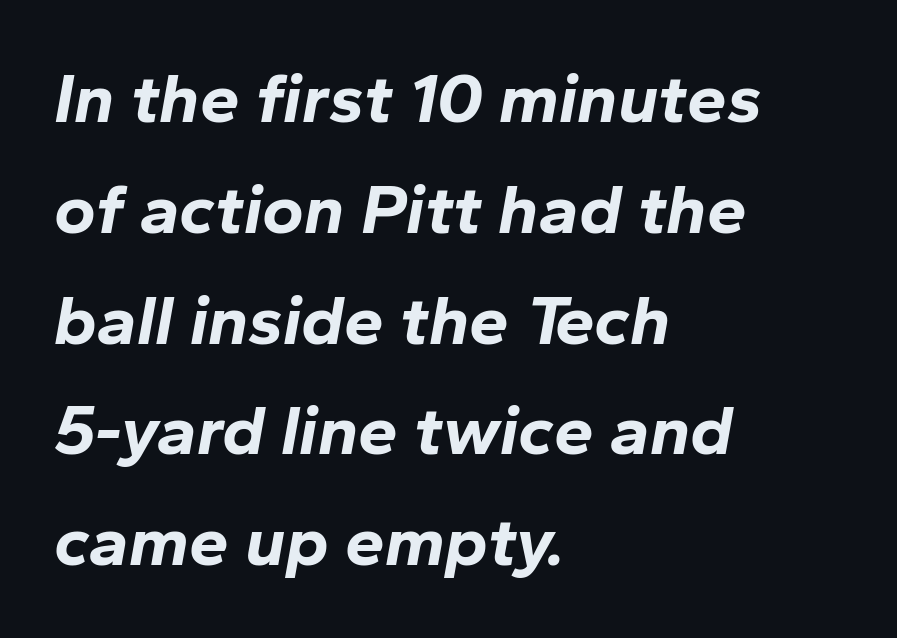
{"italic": "yes", "lean": "right", "slant_degrees": 10, "bold": "yes", "weight": "bold", "width": "normal", "stroke_contrast": "low", "x_height": "medium", "monospaced": "no", "underline": "no", "align": "left", "line_spacing": "normal", "line_spacing_ratio": 1.56, "letter_spacing": "normal", "letter_spacing_em": 0.0, "glyph_px": 71}
